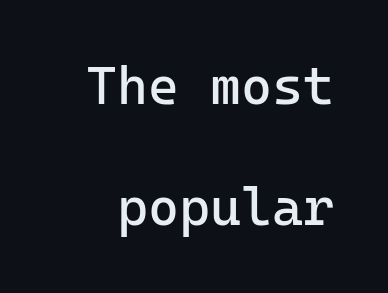
Q: Is the text bold? A: No.
Q: Is the text italic (slanted)? A: No, it is upright.
Q: Is the typeface a serif or a sans-serif typeface? A: Sans-serif.
Q: Is the text underlined? A: No.
Q: Is the spacing between letters normal or unusually wide? A: Normal.
Q: Is the spacing between lines tight, normal or loose? A: Loose.
Q: Width (condensed, normal, or wide)? A: Normal.
Q: Stroke contrast? A: Low.
Q: x-height? A: Medium.
Q: Monospaced? A: Yes.
